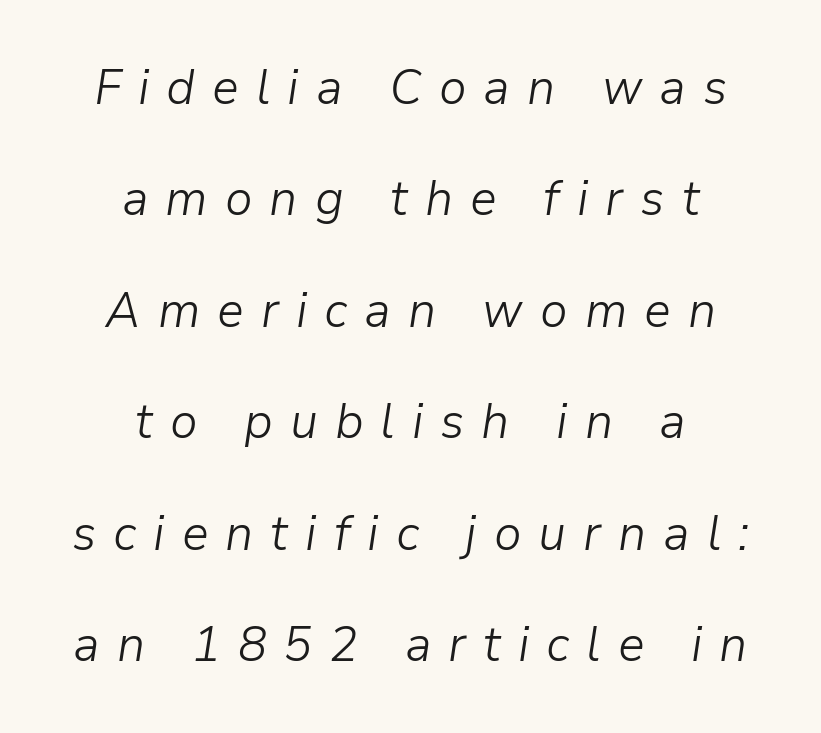
The image shows 50 px light type, italic (leaning right); set centered, loose line spacing (2.23x), unusually wide letter spacing (+0.34 em), not underlined; low stroke contrast and a medium x-height.
